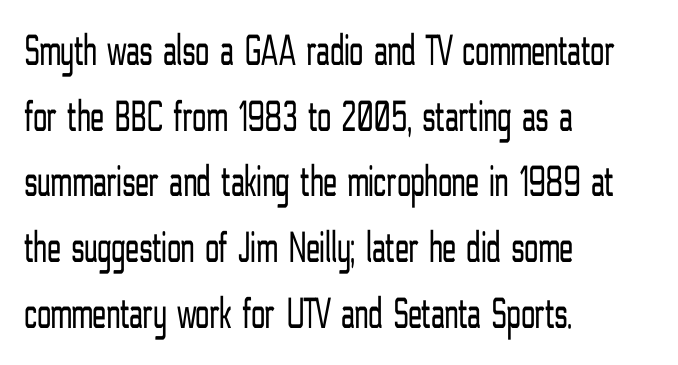
The image shows 45 px light, condensed sans-serif type, upright; set left-aligned, normal line spacing (1.46x), normal letter spacing, not underlined; low stroke contrast and a medium x-height.
